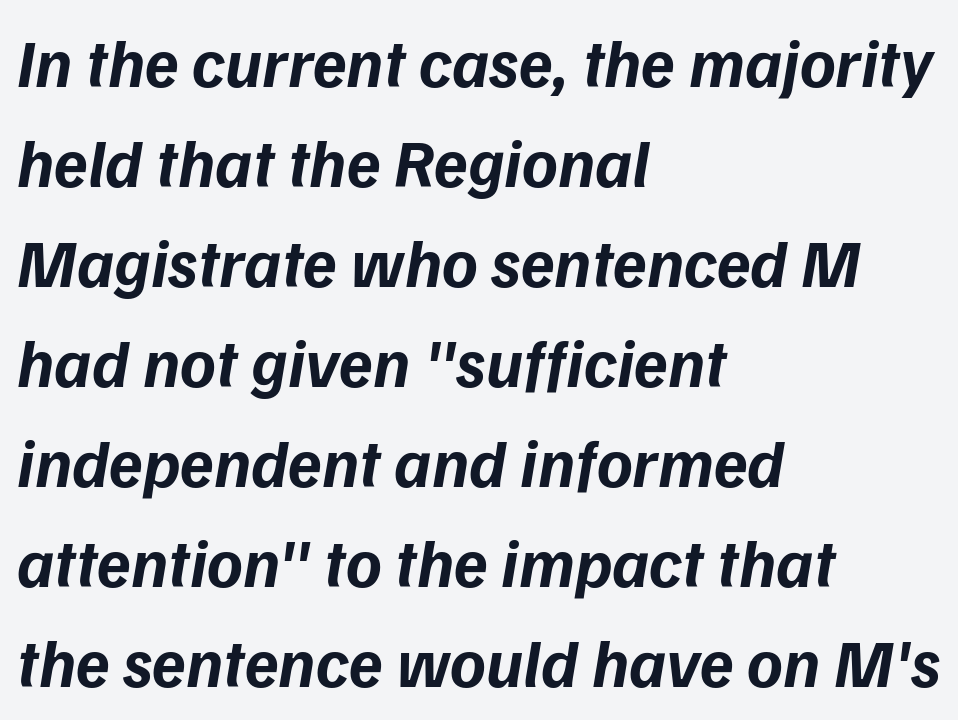
{"serif": "no", "bold": "yes", "weight": "bold", "width": "normal", "stroke_contrast": "low", "x_height": "medium", "monospaced": "no", "underline": "no", "align": "left", "line_spacing": "normal", "line_spacing_ratio": 1.47, "letter_spacing": "normal", "letter_spacing_em": 0.0, "glyph_px": 68}
